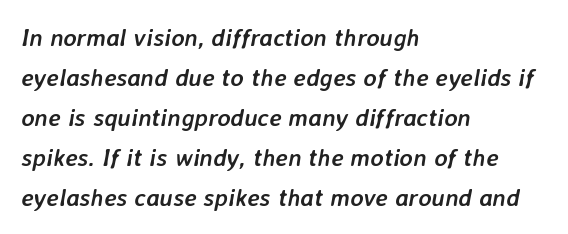
Line starts are locked; line ends wander. The glyphs look as if they've been sheared to an angle. Each glyph is drawn with heavy, bold strokes. The vertical gap from one line to the next is medium. Observe the ordinary spacing: letters are neighbours, not strangers.
